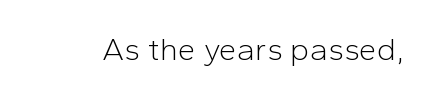
The image shows 32 px light sans-serif type, upright; set normal letter spacing, not underlined; low stroke contrast and a medium x-height.
